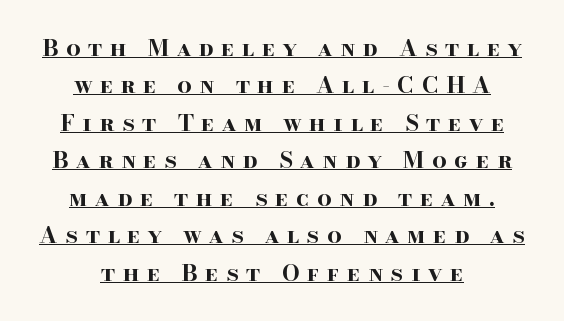
The image shows 23 px bold type, upright; set centered, normal line spacing (1.63x), unusually wide letter spacing (+0.33 em), underlined.
